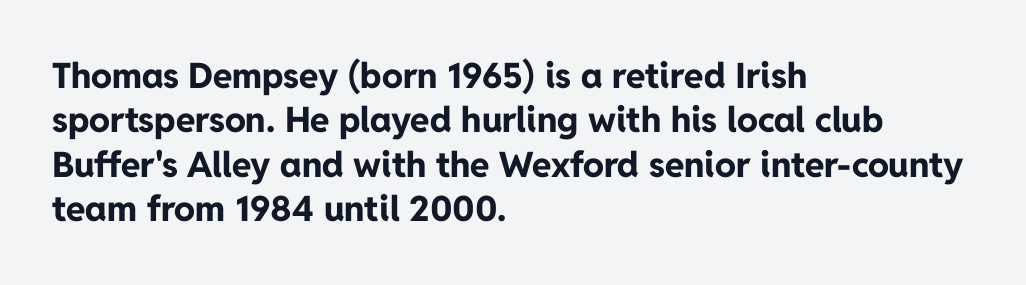
The image shows 35 px bold sans-serif type, upright; set left-aligned, normal line spacing (1.27x), normal letter spacing, not underlined; low stroke contrast and a medium x-height.
